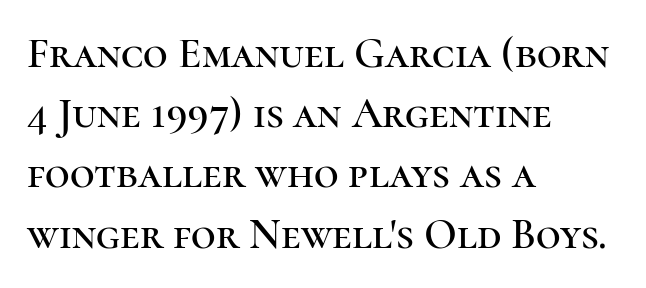
Q: Is the text italic (slanted)? A: No, it is upright.
Q: Is the typeface a serif or a sans-serif typeface? A: Serif.
Q: Is the text underlined? A: No.
Q: How is the paragraph aligned? A: Left-aligned.
Q: Is the spacing between letters normal or unusually wide? A: Normal.
Q: Is the spacing between lines tight, normal or loose? A: Normal.
Q: Width (condensed, normal, or wide)? A: Normal.
Q: Stroke contrast? A: High.
Q: x-height? A: Medium.
Q: Monospaced? A: No.
